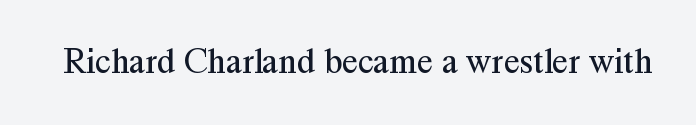
Q: Is the text bold? A: No.
Q: Is the text italic (slanted)? A: No, it is upright.
Q: Is the typeface a serif or a sans-serif typeface? A: Serif.
Q: Is the text underlined? A: No.
Q: Is the spacing between letters normal or unusually wide? A: Normal.
Q: Width (condensed, normal, or wide)? A: Normal.
Q: Stroke contrast? A: Medium.
Q: x-height? A: Medium.
Q: Monospaced? A: No.
